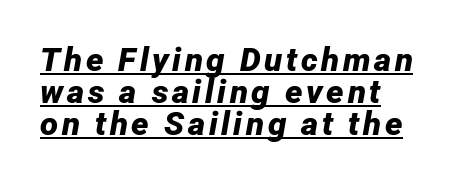
The rendering applies a slant to the glyphs. Every row of glyphs begins at an identical x-position on the left. One glance says dense: line gaps are narrower than usual. A typographer would call this underscored text. Spacing verdict: proportional, widths tailored to each character.
